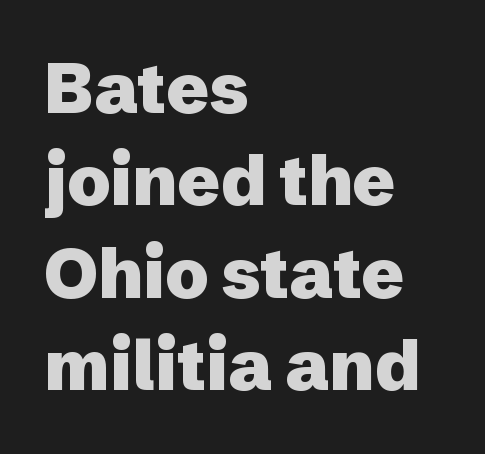
{"serif": "no", "italic": "no", "bold": "yes", "weight": "heavy", "width": "normal", "stroke_contrast": "low", "x_height": "medium", "monospaced": "no", "underline": "no", "align": "left", "line_spacing": "normal", "line_spacing_ratio": 1.32, "letter_spacing": "normal", "letter_spacing_em": 0.0, "glyph_px": 70}
